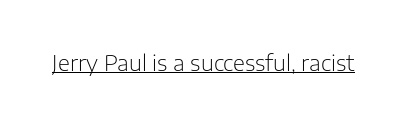
Q: Is the text bold? A: No.
Q: Is the text italic (slanted)? A: No, it is upright.
Q: Is the text underlined? A: Yes.
Q: Is the spacing between letters normal or unusually wide? A: Normal.
